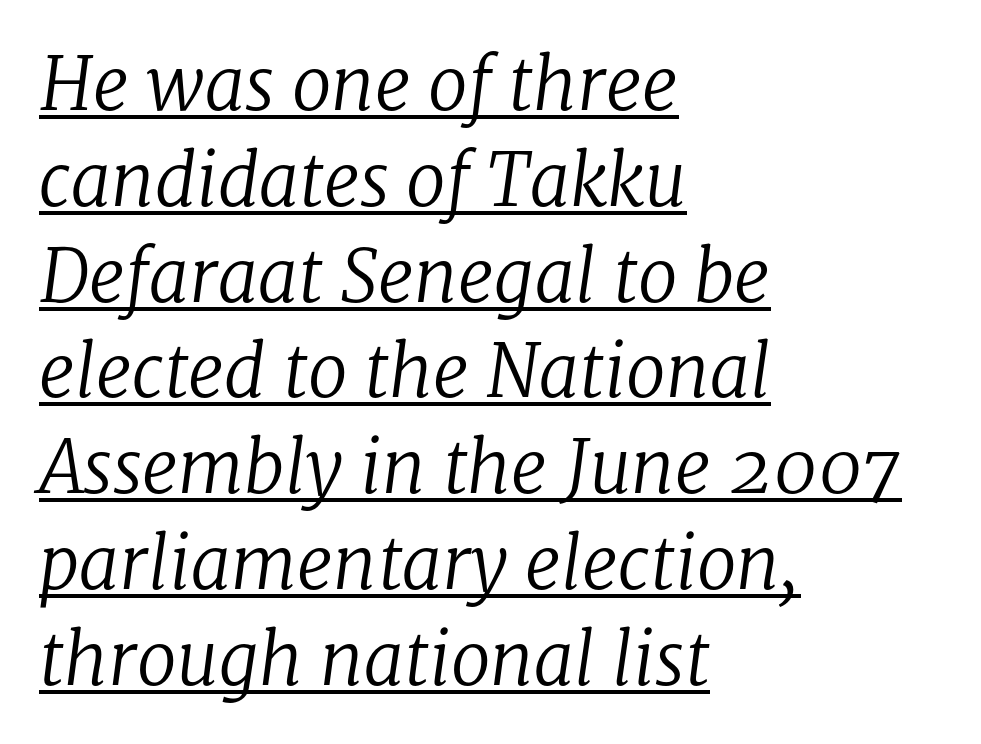
{"serif": "yes", "italic": "yes", "lean": "right", "slant_degrees": 8, "bold": "no", "weight": "regular", "width": "normal", "stroke_contrast": "low", "x_height": "medium", "monospaced": "no", "underline": "yes", "align": "left", "line_spacing": "normal", "line_spacing_ratio": 1.33, "letter_spacing": "normal", "letter_spacing_em": 0.0, "glyph_px": 72}
